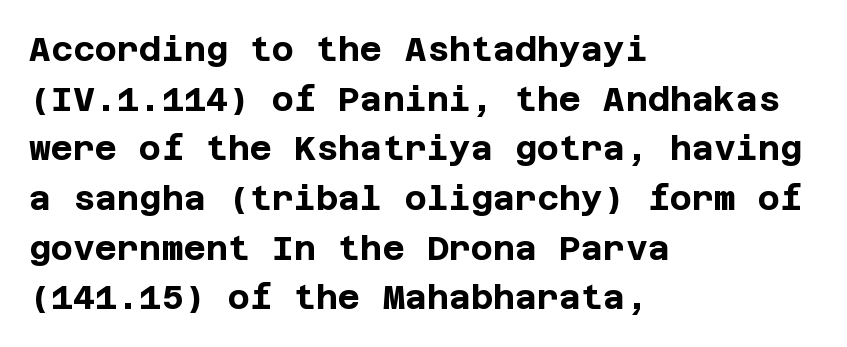
Q: Is the text bold? A: Yes.
Q: Is the text italic (slanted)? A: No, it is upright.
Q: Is the typeface a serif or a sans-serif typeface? A: Sans-serif.
Q: Is the text underlined? A: No.
Q: How is the paragraph aligned? A: Left-aligned.
Q: Is the spacing between letters normal or unusually wide? A: Normal.
Q: Is the spacing between lines tight, normal or loose? A: Normal.
Q: Width (condensed, normal, or wide)? A: Normal.
Q: Stroke contrast? A: Low.
Q: x-height? A: Large.
